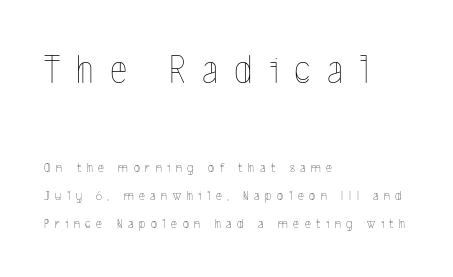
The image shows 41 px thin, condensed type, upright; set left-aligned, loose line spacing (1.99x), unusually wide letter spacing (+0.4 em), not underlined; the first (top) block is 2.93x larger; a medium x-height.
